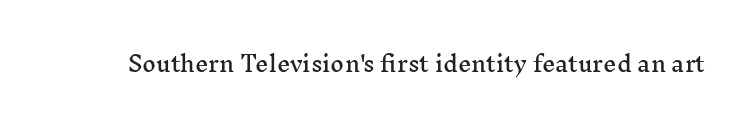
Every character sits straight up, as roman type does. The string is rendered with underlining switched off. Students, note that the glyphs here touch the page at normal intervals.
